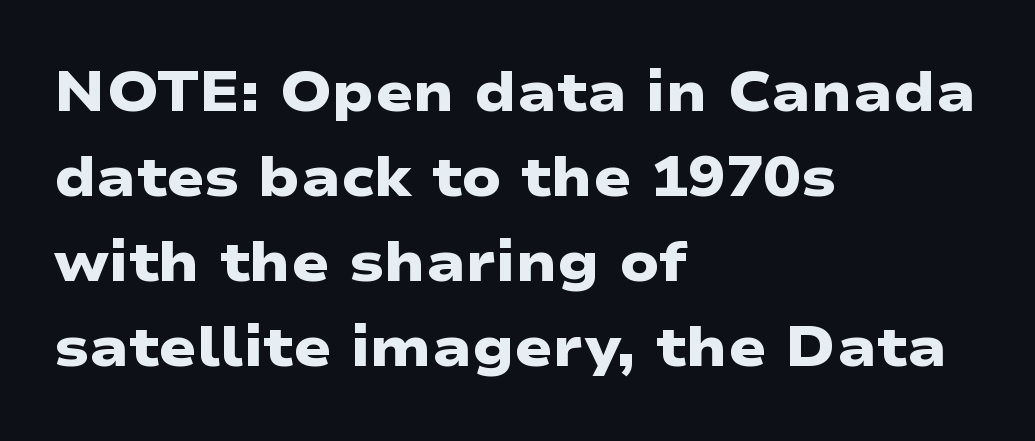
The image shows 56 px heavy, wide sans-serif type; set left-aligned, normal line spacing (1.52x), normal letter spacing, not underlined; low stroke contrast and a medium x-height.
